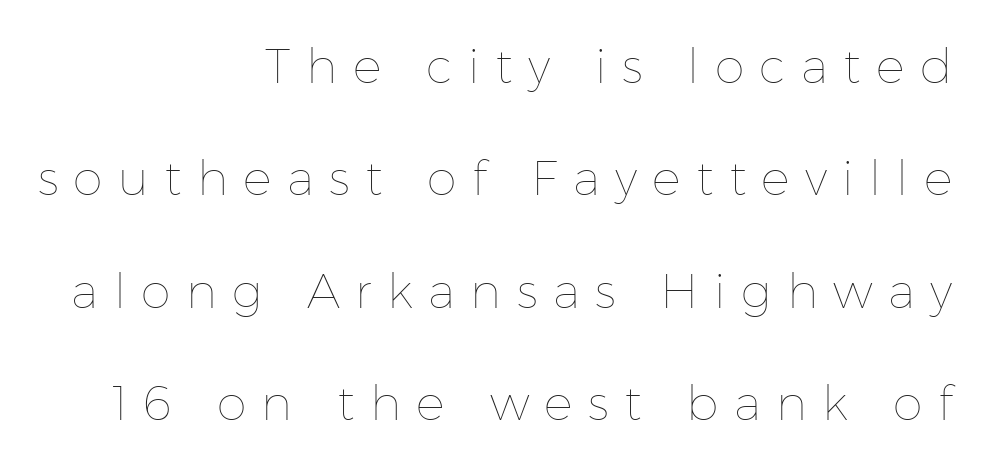
{"italic": "no", "bold": "no", "weight": "thin", "width": "normal", "stroke_contrast": "low", "x_height": "medium", "monospaced": "no", "underline": "no", "align": "right", "line_spacing": "loose", "line_spacing_ratio": 2.34, "letter_spacing": "wide", "letter_spacing_em": 0.32, "glyph_px": 48}
